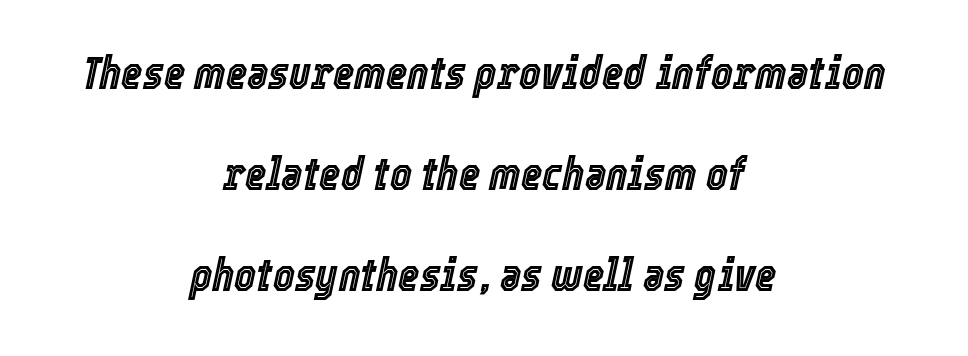
The image shows 46 px condensed type, italic (leaning right); set centered, loose line spacing (2.2x), normal letter spacing, not underlined; a medium x-height.
